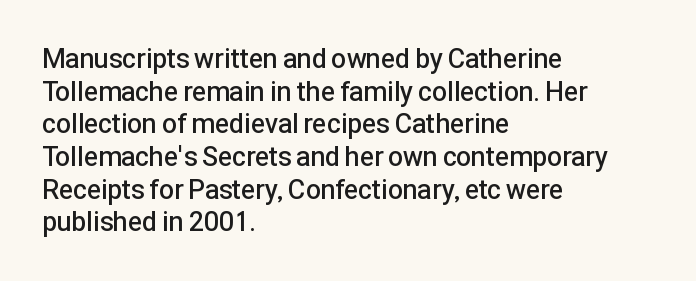
{"italic": "no", "bold": "semi", "underline": "no", "align": "left", "line_spacing_ratio": 1.21, "letter_spacing": "normal", "letter_spacing_em": 0.0, "glyph_px": 27}
